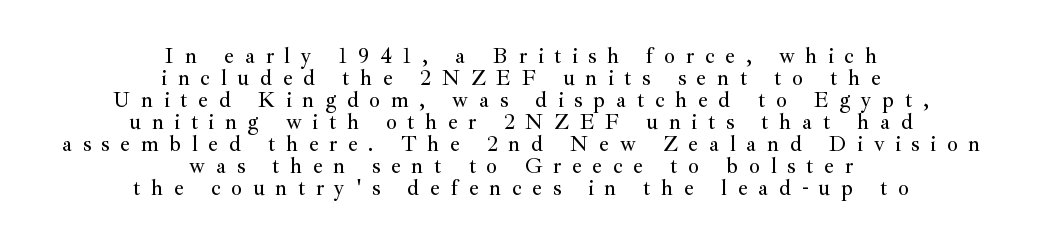
The image shows 22 px text type, upright; set centered, tight line spacing (1.0x), unusually wide letter spacing (+0.48 em), not underlined.
